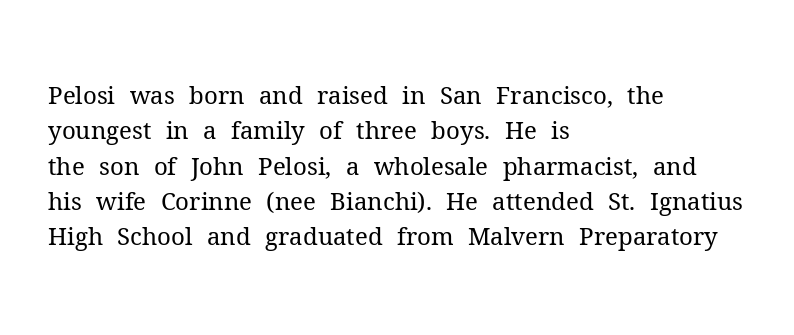
Tracking value appears to be zero — textbook default spacing. Posture: straight, roman, zero tilt. Leftover space on each line is placed entirely after the last word. This is not heavy type; no bold has been used.
